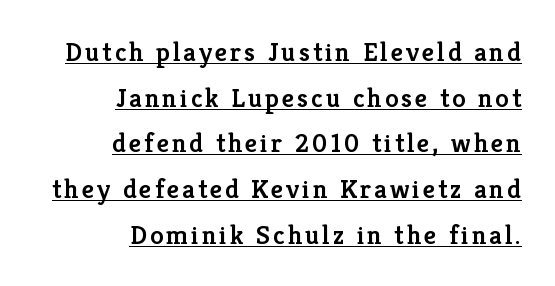
{"italic": "no", "bold": "semi", "underline": "yes", "align": "right", "line_spacing": "normal", "line_spacing_ratio": 1.69, "glyph_px": 27}
